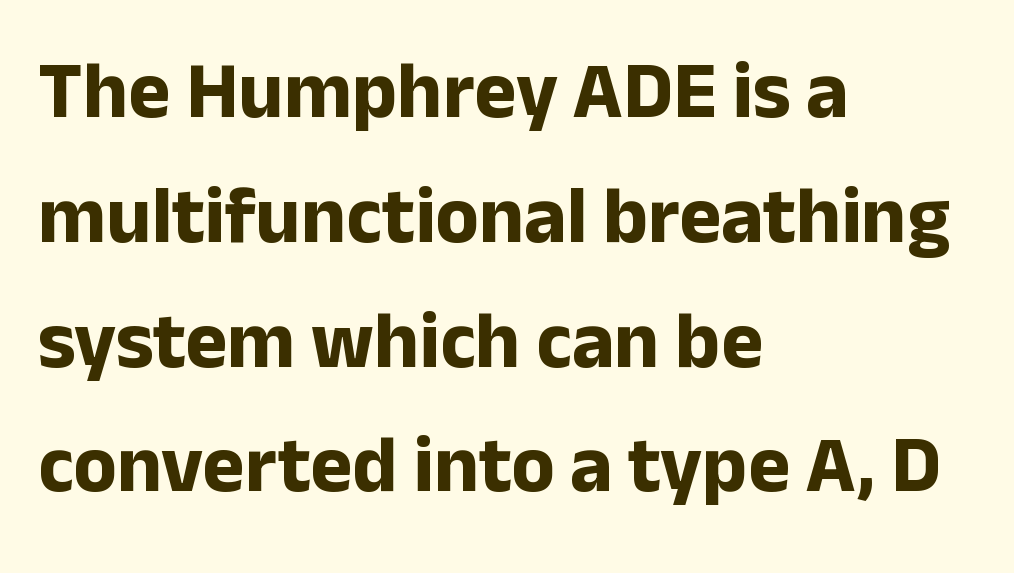
The image shows 80 px bold sans-serif type, upright; set left-aligned, normal line spacing (1.56x), normal letter spacing, not underlined; low stroke contrast and a medium x-height.
